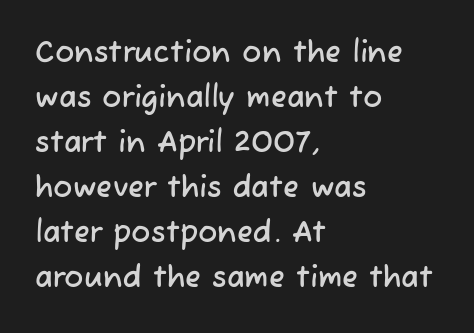
The image shows 29 px sans-serif type; set left-aligned, normal line spacing (1.55x), normal letter spacing, not underlined; low stroke contrast and a medium x-height.
